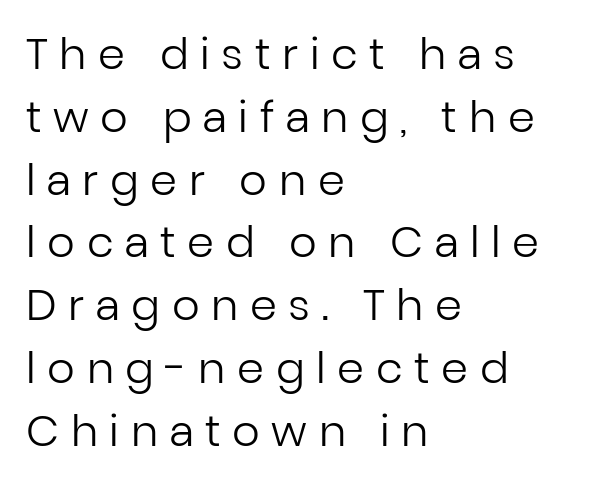
Horizontal bands of white between lines are of average thickness. Proportional: the letters do not fall into vertical columns. Tall strokes in this sample are plumb rather than angled. Letters rest on an invisible, unmarked baseline.
